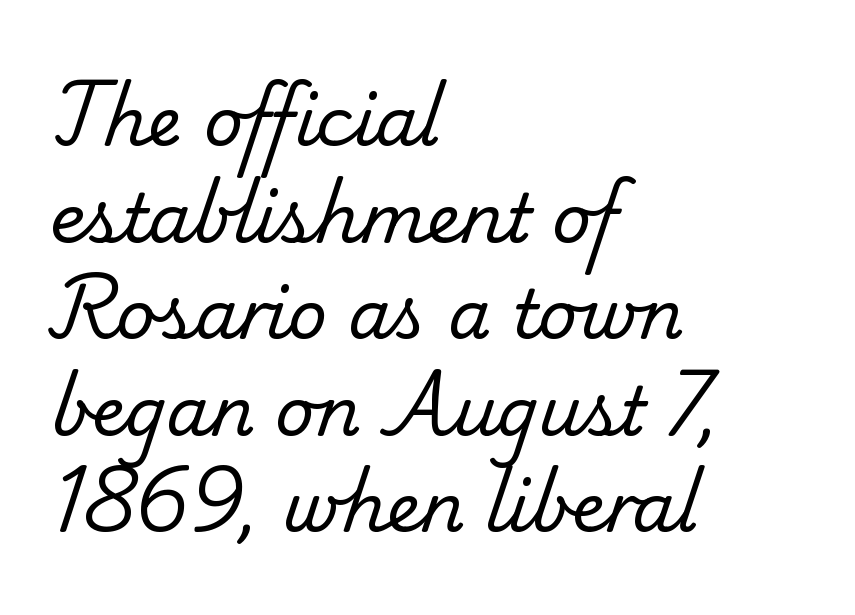
The image shows 68 px regular-weight serif type; set left-aligned, normal line spacing (1.42x), normal letter spacing, not underlined; low stroke contrast and a small x-height.
